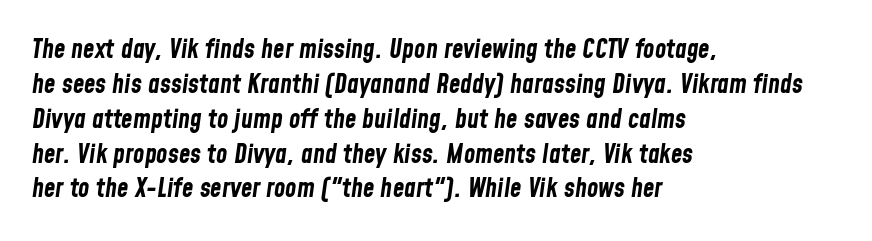
Weight check: bold — yes, fully. Plain, unruled lines of type. A typesetter would call this zero additional tracking. A typesetter would call this leading conventional body-copy spacing.
